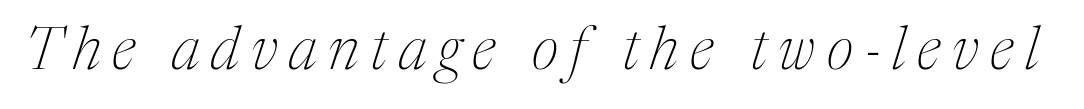
Type style note: has serifs. The passage shown is not underscored anywhere. The weight tops out at a normal text grade. These lines were composed using italics.
